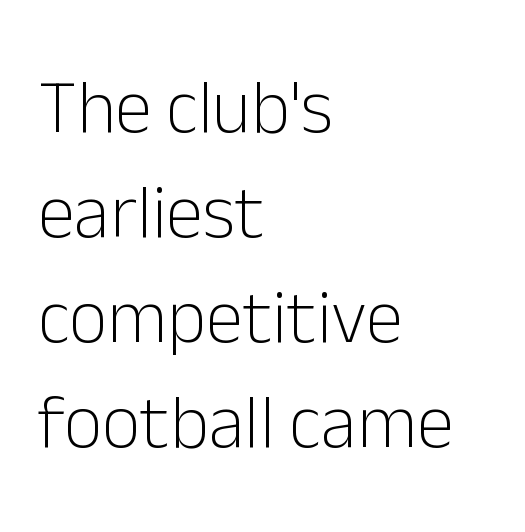
The image shows 75 px light sans-serif type, upright; set left-aligned, normal line spacing (1.4x), normal letter spacing, not underlined; low stroke contrast and a medium x-height.
